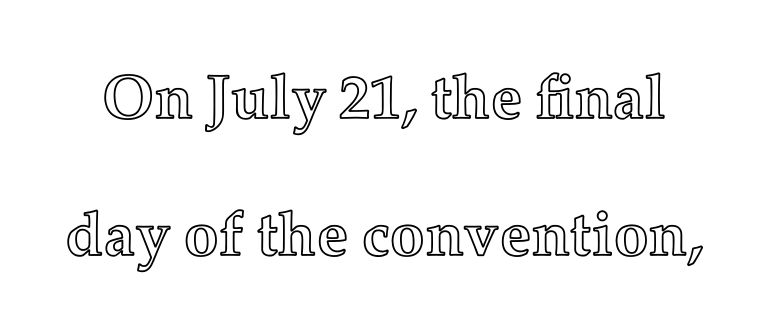
{"italic": "no", "width": "normal", "x_height": "medium", "monospaced": "no", "underline": "no", "line_spacing": "loose", "line_spacing_ratio": 2.21, "letter_spacing": "normal", "letter_spacing_em": 0.0, "glyph_px": 62}
